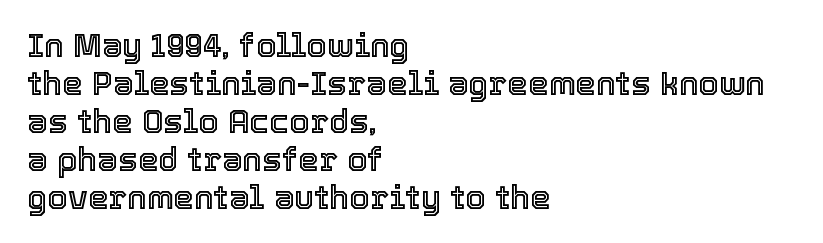
Q: Is the text italic (slanted)? A: No, it is upright.
Q: Is the text underlined? A: No.
Q: How is the paragraph aligned? A: Left-aligned.
Q: Is the spacing between letters normal or unusually wide? A: Normal.
Q: Is the spacing between lines tight, normal or loose? A: Tight.
Q: Width (condensed, normal, or wide)? A: Normal.
Q: x-height? A: Medium.
Q: Monospaced? A: No.
